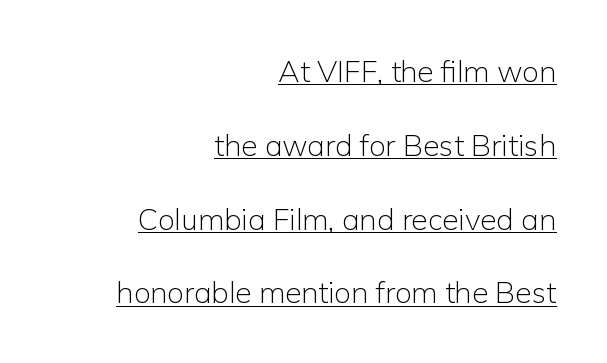
Q: Is the text bold? A: No.
Q: Is the text italic (slanted)? A: No, it is upright.
Q: Is the typeface a serif or a sans-serif typeface? A: Sans-serif.
Q: Is the text underlined? A: Yes.
Q: How is the paragraph aligned? A: Right-aligned.
Q: Is the spacing between letters normal or unusually wide? A: Normal.
Q: Is the spacing between lines tight, normal or loose? A: Loose.
Q: Width (condensed, normal, or wide)? A: Normal.
Q: Stroke contrast? A: Low.
Q: x-height? A: Medium.
Q: Monospaced? A: No.
